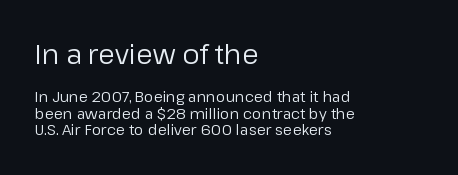
The passage shown has conventional tracking throughout. Rendered with straight, roman letterforms. Compared with typical paragraphs, the rows here are closer together. A bare baseline throughout the passage. Is the stroke heavy? The answer is a plain regular-or-lighter. The designer gave the opening block more size than the closing block.
